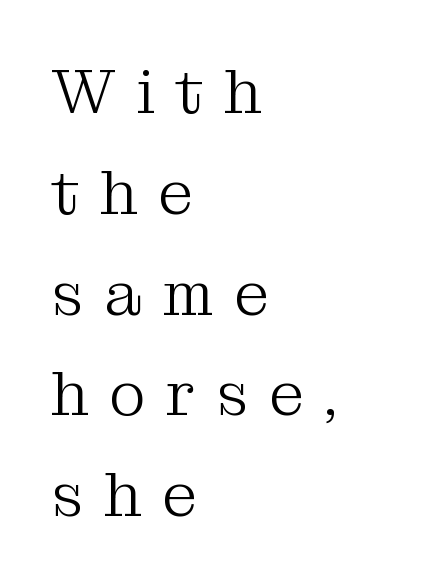
Q: Is the text bold? A: No.
Q: Is the text italic (slanted)? A: No, it is upright.
Q: Is the typeface a serif or a sans-serif typeface? A: Serif.
Q: Is the text underlined? A: No.
Q: How is the paragraph aligned? A: Left-aligned.
Q: Is the spacing between letters normal or unusually wide? A: Unusually wide.
Q: Is the spacing between lines tight, normal or loose? A: Normal.
Q: Width (condensed, normal, or wide)? A: Normal.
Q: Stroke contrast? A: Medium.
Q: x-height? A: Medium.
Q: Monospaced? A: No.
